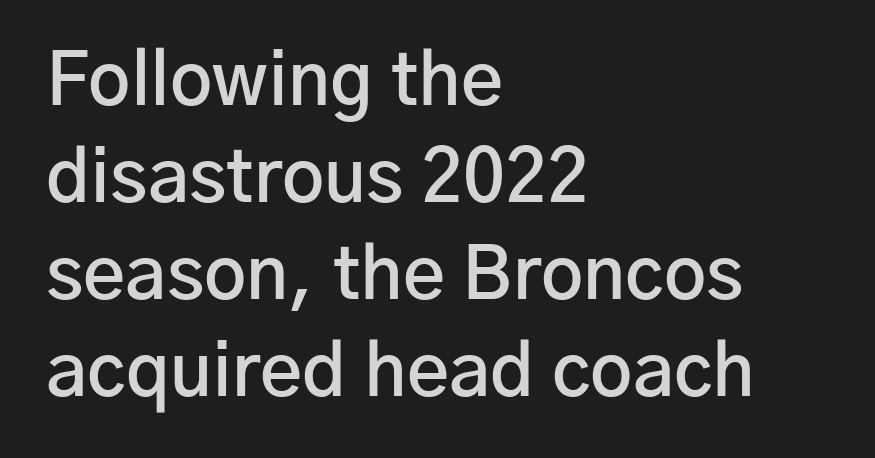
The image shows 73 px semibold sans-serif type, upright; set left-aligned, normal line spacing (1.33x), normal letter spacing, not underlined; low stroke contrast and a medium x-height.
